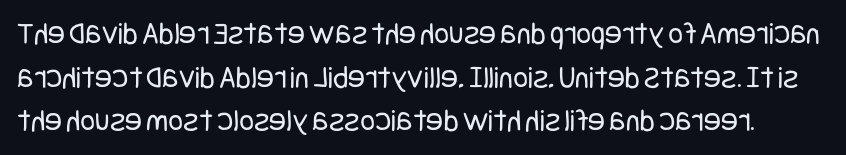
Q: Is the text bold? A: No.
Q: Is the text italic (slanted)? A: No, it is upright.
Q: Is the typeface a serif or a sans-serif typeface? A: Sans-serif.
Q: Is the text underlined? A: No.
Q: Is the spacing between letters normal or unusually wide? A: Normal.
Q: Is the spacing between lines tight, normal or loose? A: Normal.
Q: Width (condensed, normal, or wide)? A: Condensed.
Q: Stroke contrast? A: Low.
Q: x-height? A: Large.
